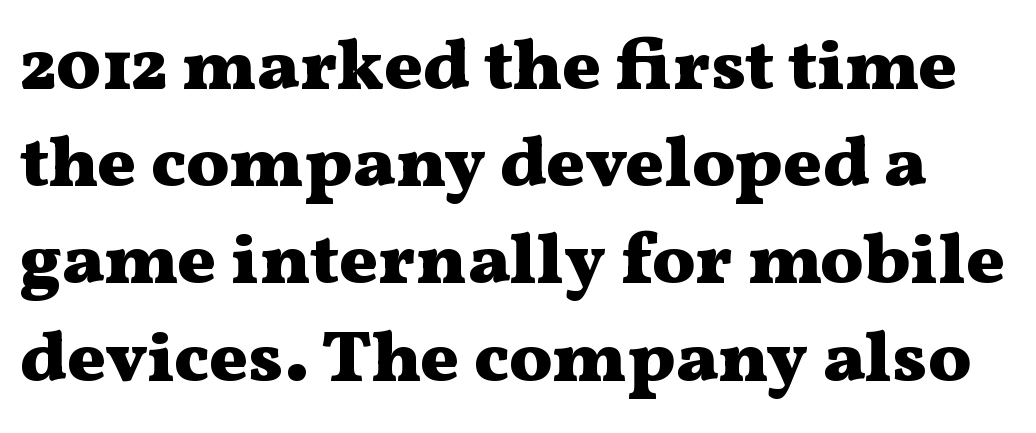
{"serif": "yes", "italic": "no", "bold": "yes", "weight": "heavy", "width": "wide", "stroke_contrast": "medium", "x_height": "medium", "monospaced": "no", "underline": "no", "line_spacing": "normal", "line_spacing_ratio": 1.35, "letter_spacing": "normal", "letter_spacing_em": 0.0, "glyph_px": 72}
